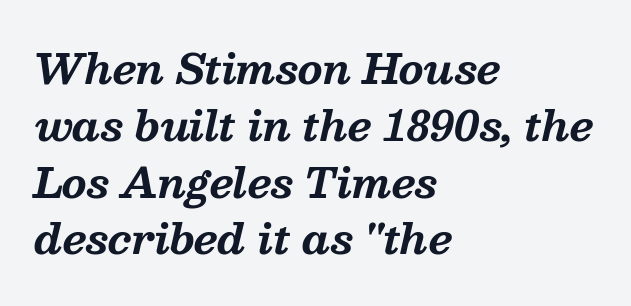
{"serif": "yes", "italic": "yes", "lean": "right", "slant_degrees": 13, "bold": "yes", "weight": "bold", "width": "normal", "stroke_contrast": "medium", "x_height": "medium", "monospaced": "no", "underline": "no", "align": "left", "line_spacing": "normal", "line_spacing_ratio": 1.42, "letter_spacing": "normal", "letter_spacing_em": 0.0, "glyph_px": 40}
